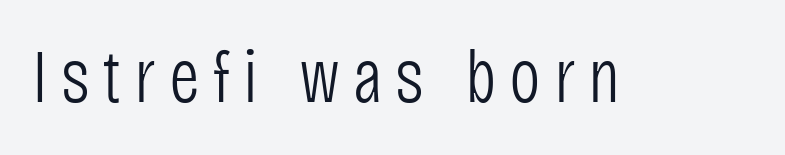
{"serif": "no", "italic": "no", "bold": "no", "weight": "light", "width": "condensed", "stroke_contrast": "low", "x_height": "large", "monospaced": "no", "underline": "no", "glyph_px": 75}
